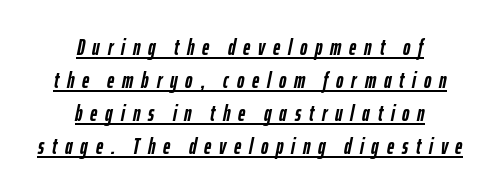
Q: Is the text bold? A: Yes.
Q: Is the text italic (slanted)? A: Yes, it leans right by about 12 degrees.
Q: Is the text underlined? A: Yes.
Q: How is the paragraph aligned? A: Centered.
Q: Is the spacing between letters normal or unusually wide? A: Unusually wide.
Q: Is the spacing between lines tight, normal or loose? A: Normal.
